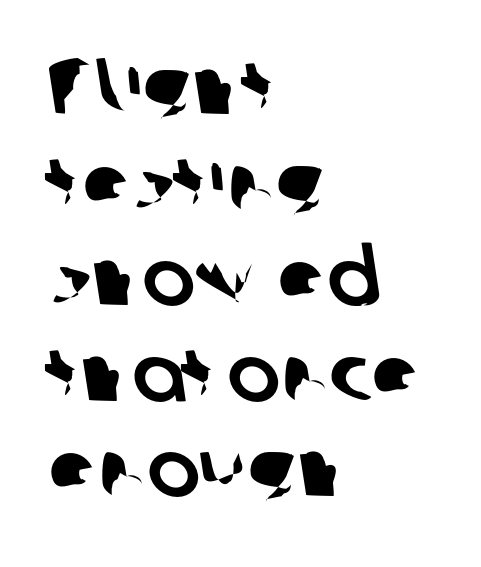
Q: Is the typeface a serif or a sans-serif typeface? A: Sans-serif.
Q: Is the text underlined? A: No.
Q: How is the paragraph aligned? A: Left-aligned.
Q: Is the spacing between letters normal or unusually wide? A: Normal.
Q: Width (condensed, normal, or wide)? A: Normal.
Q: Stroke contrast? A: Low.
Q: x-height? A: Medium.
Q: Monospaced? A: No.
